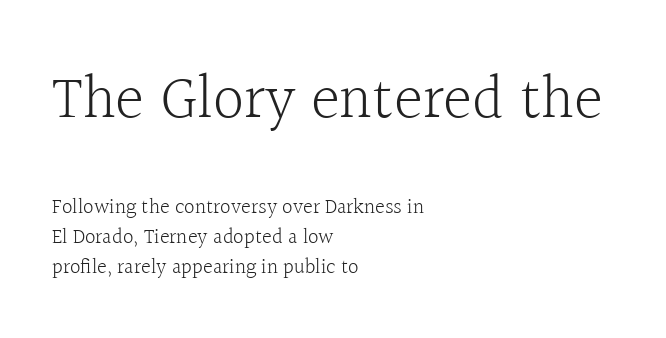
Q: Is the text bold? A: No.
Q: Is the text italic (slanted)? A: No, it is upright.
Q: Is the typeface a serif or a sans-serif typeface? A: Serif.
Q: Is the text underlined? A: No.
Q: How is the paragraph aligned? A: Left-aligned.
Q: Is the spacing between letters normal or unusually wide? A: Normal.
Q: Is the spacing between lines tight, normal or loose? A: Normal.
Q: Which block of text is set in a larger size, the first (top) or the second (bottom)? A: The first (top) one.
Q: Width (condensed, normal, or wide)? A: Normal.
Q: x-height? A: Medium.
Q: Monospaced? A: No.
